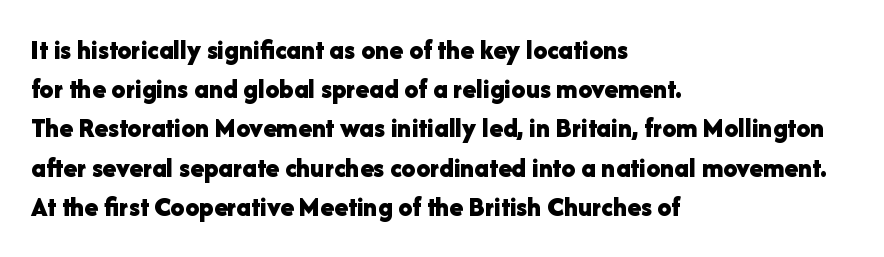
{"serif": "no", "italic": "no", "bold": "yes", "weight": "bold", "width": "normal", "stroke_contrast": "low", "x_height": "medium", "monospaced": "no", "underline": "no", "align": "left", "line_spacing": "normal", "line_spacing_ratio": 1.4, "letter_spacing": "normal", "letter_spacing_em": 0.0, "glyph_px": 28}
